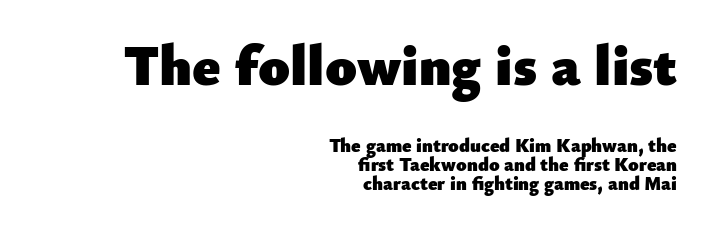
The image shows 57 px heavy sans-serif type, upright; set right-aligned, tight line spacing (0.98x), normal letter spacing, not underlined; the first (top) block is 3.0x larger; low stroke contrast and a small x-height.
